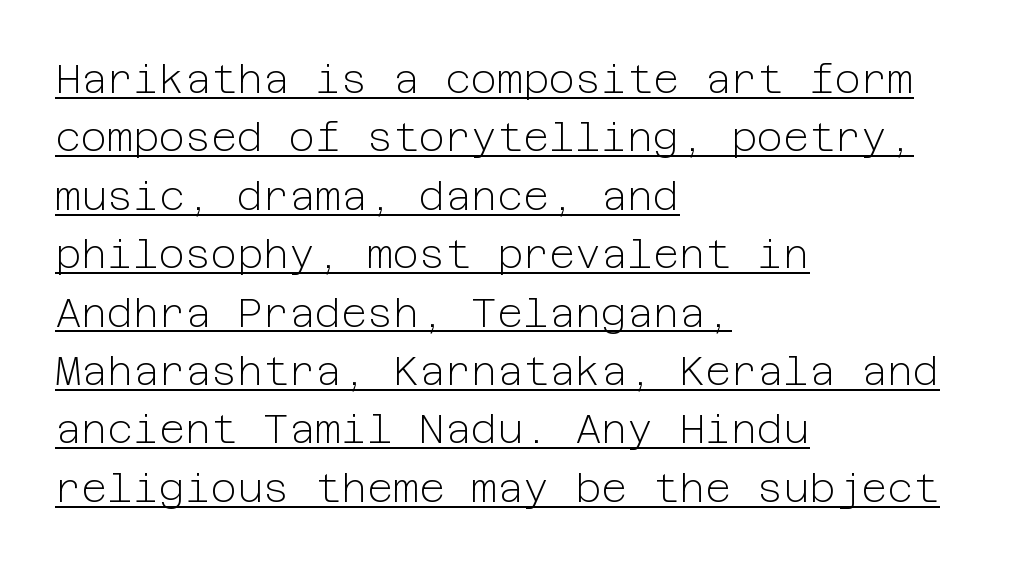
Q: Is the text bold? A: No.
Q: Is the text italic (slanted)? A: No, it is upright.
Q: Is the typeface a serif or a sans-serif typeface? A: Sans-serif.
Q: Is the text underlined? A: Yes.
Q: How is the paragraph aligned? A: Left-aligned.
Q: Is the spacing between letters normal or unusually wide? A: Normal.
Q: Is the spacing between lines tight, normal or loose? A: Normal.
Q: Width (condensed, normal, or wide)? A: Normal.
Q: Stroke contrast? A: Low.
Q: x-height? A: Medium.
